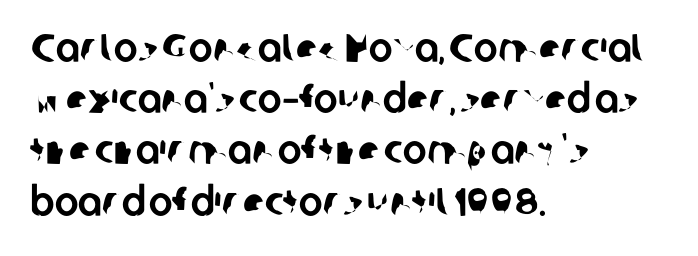
{"serif": "no", "width": "normal", "stroke_contrast": "low", "x_height": "medium", "monospaced": "no", "underline": "no", "align": "left", "line_spacing": "normal", "line_spacing_ratio": 1.28, "letter_spacing": "normal", "letter_spacing_em": 0.0, "glyph_px": 40}
